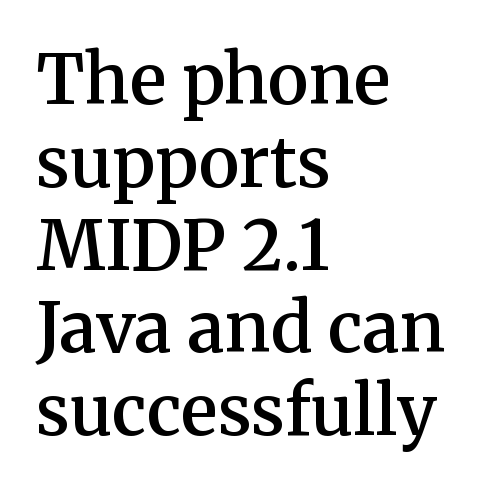
Line beginnings align vertically; line endings do not. Font category for this specimen: serif. This is moderately heavy type, rendered in semibold. You can tell it's not italic because the verticals are truly vertical. Has an underline been added? It has not. The face used here is rendered with its standard letterfit.
